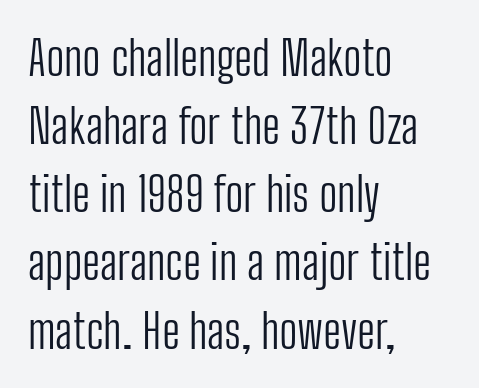
The image shows 48 px light, condensed sans-serif type, upright; set left-aligned, normal line spacing (1.42x), normal letter spacing, not underlined; low stroke contrast and a medium x-height.
